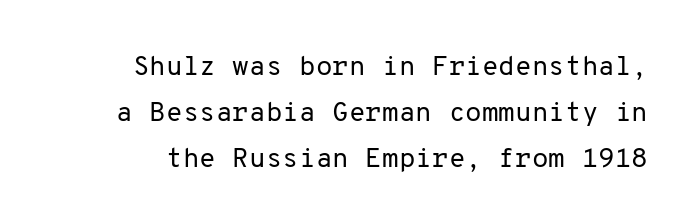
The image shows 27 px text type, upright; set normal line spacing (1.7x), normal letter spacing, not underlined.
